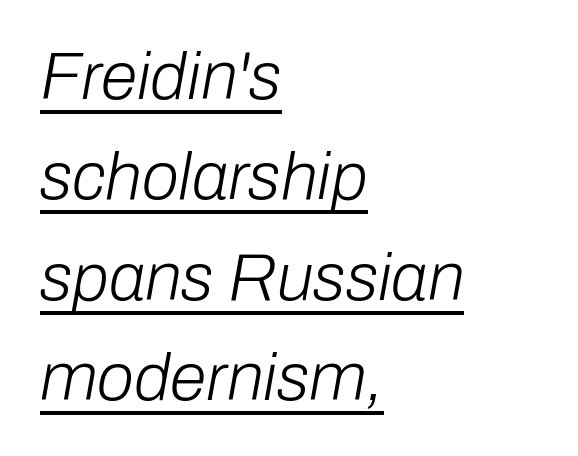
{"italic": "yes", "lean": "right", "slant_degrees": 10, "bold": "no", "weight": "light", "width": "normal", "stroke_contrast": "low", "x_height": "medium", "monospaced": "no", "underline": "yes", "align": "left", "line_spacing": "normal", "line_spacing_ratio": 1.5, "letter_spacing": "normal", "letter_spacing_em": 0.0, "glyph_px": 67}
